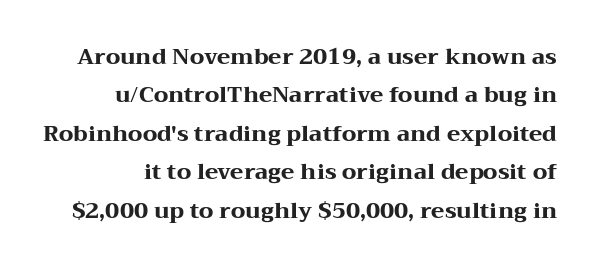
Q: Is the text bold? A: Yes.
Q: Is the text italic (slanted)? A: No, it is upright.
Q: Is the text underlined? A: No.
Q: Is the spacing between letters normal or unusually wide? A: Normal.
